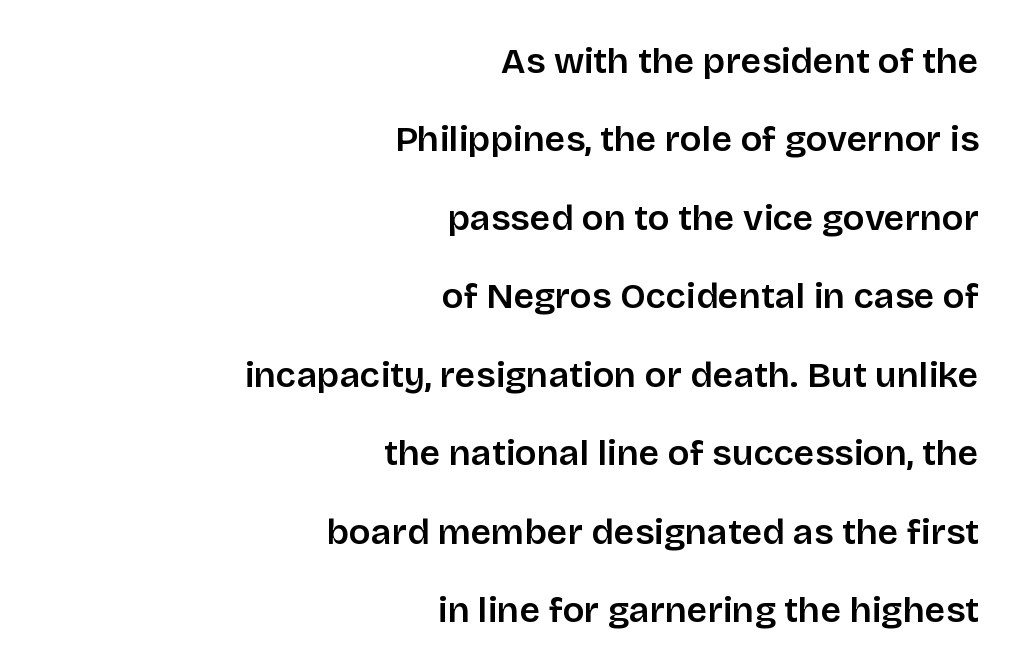
Check the space under the baseline: it is left empty. The rendering anchors every line to the right-hand side. You could not count columns in this text — the font is proportionally spaced. Italic: no, the glyphs are upright roman. To sum up the face: it is a sans, with no serifs. A typesetter would call this leading open, well beyond the default.
